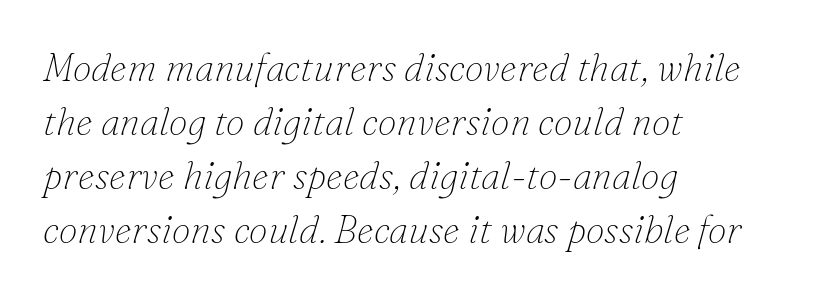
The image shows 38 px thin serif type, italic (leaning right); set left-aligned, normal line spacing (1.42x), normal letter spacing, not underlined; low stroke contrast and a small x-height.
